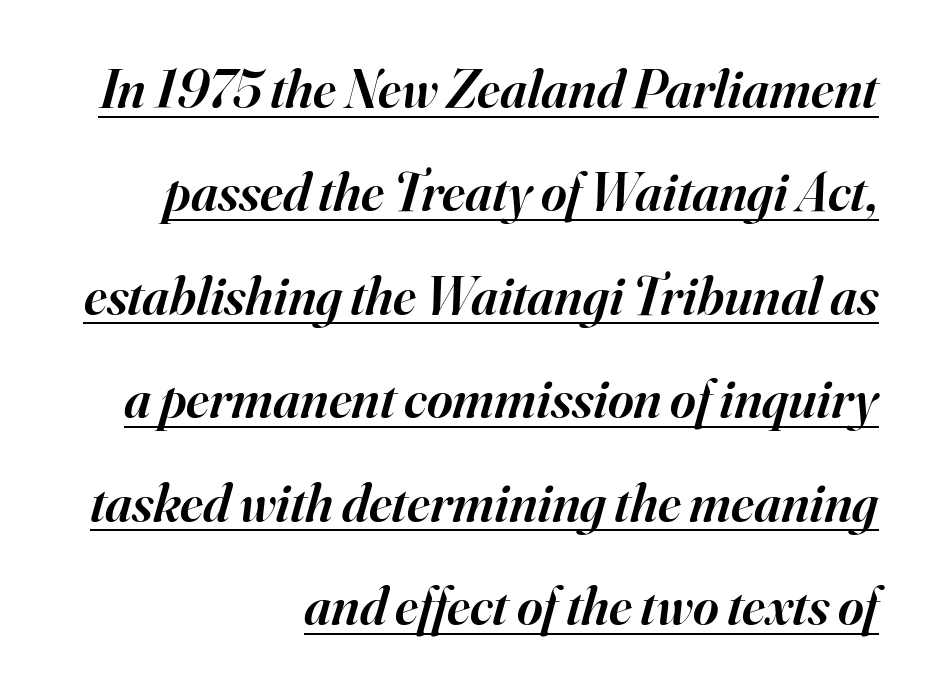
{"serif": "yes", "italic": "yes", "lean": "right", "slant_degrees": 16, "bold": "semi", "weight": "semibold", "width": "normal", "stroke_contrast": "high", "x_height": "small", "monospaced": "no", "underline": "yes", "align": "right", "line_spacing_ratio": 1.88, "letter_spacing": "normal", "letter_spacing_em": 0.0, "glyph_px": 55}
